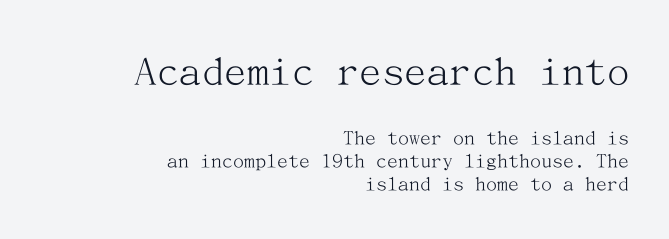
Q: Is the text bold? A: No.
Q: Is the text italic (slanted)? A: No, it is upright.
Q: Is the typeface a serif or a sans-serif typeface? A: Serif.
Q: Is the text underlined? A: No.
Q: How is the paragraph aligned? A: Right-aligned.
Q: Is the spacing between letters normal or unusually wide? A: Normal.
Q: Is the spacing between lines tight, normal or loose? A: Tight.
Q: Which block of text is set in a larger size, the first (top) or the second (bottom)? A: The first (top) one.
Q: Width (condensed, normal, or wide)? A: Normal.
Q: Stroke contrast? A: Medium.
Q: x-height? A: Medium.
